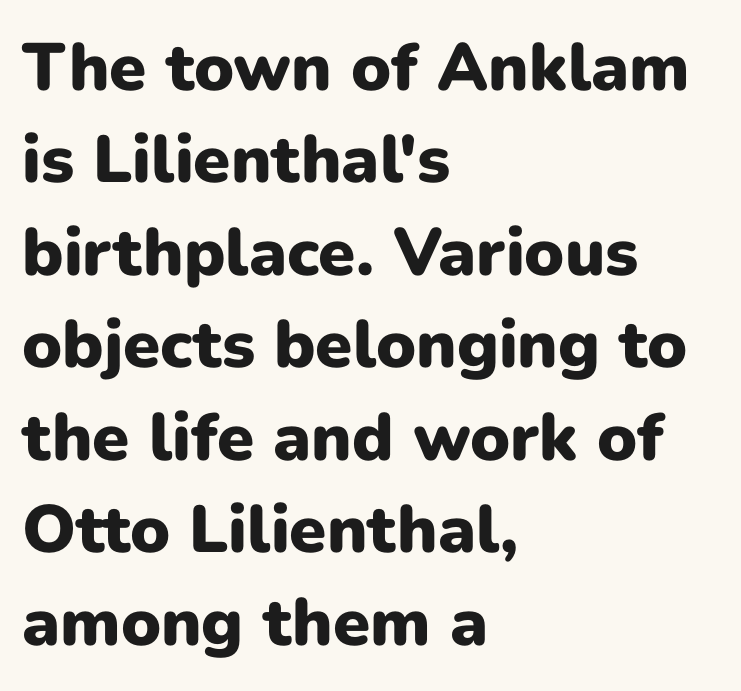
No extra tracking has been applied to these lines. Regarding leading, the lines here are spaced in the standard way. This sample has the flowing, uneven cadence of proportional lettering. Glance below the letters and you will spot only blank space.
